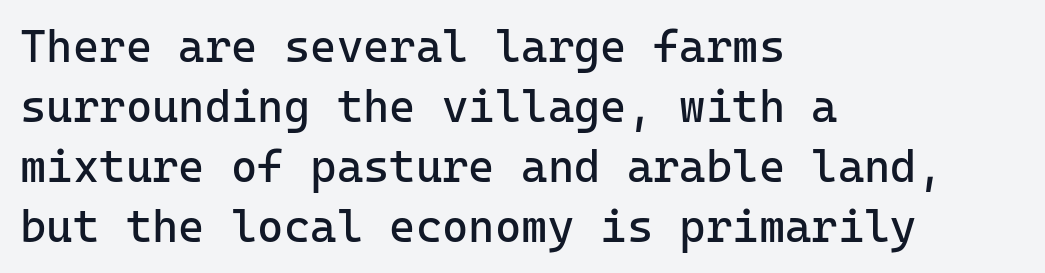
The image shows 45 px regular-weight sans-serif type, upright, monospaced; set left-aligned, normal line spacing (1.33x), normal letter spacing, not underlined; low stroke contrast and a medium x-height.
